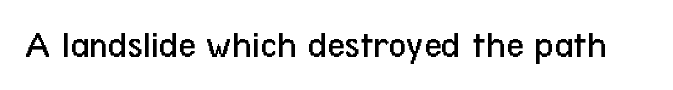
The image shows 39 px regular-weight, condensed sans-serif type, upright; set normal letter spacing, not underlined; low stroke contrast and a medium x-height.
